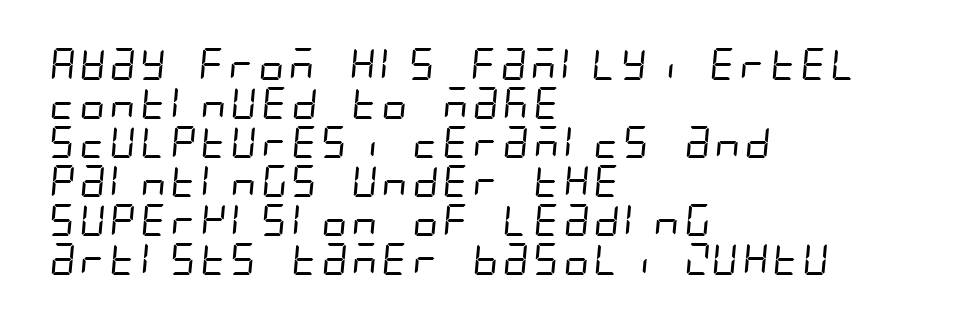
{"serif": "no", "bold": "no", "weight": "regular", "width": "condensed", "stroke_contrast": "low", "x_height": "large", "underline": "no", "align": "left", "line_spacing_ratio": 1.22, "letter_spacing": "normal", "letter_spacing_em": 0.0, "glyph_px": 32}
